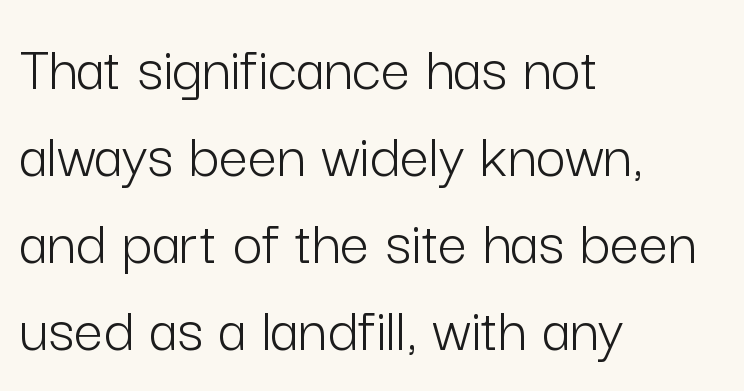
{"serif": "no", "italic": "no", "bold": "no", "weight": "light", "width": "normal", "stroke_contrast": "low", "x_height": "medium", "monospaced": "no", "underline": "no", "align": "left", "line_spacing": "normal", "line_spacing_ratio": 1.34, "letter_spacing": "normal", "letter_spacing_em": 0.0, "glyph_px": 65}
